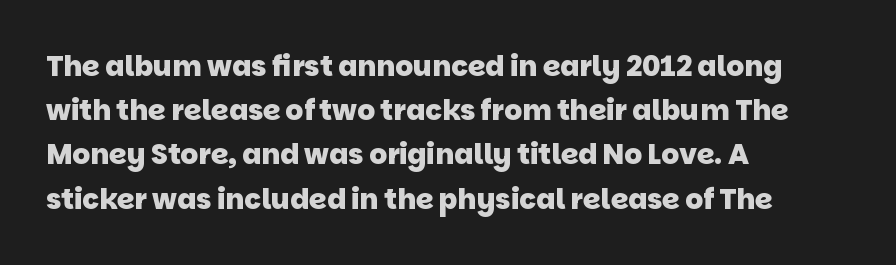
The image shows 28 px heavy sans-serif type; set left-aligned, normal line spacing (1.58x), normal letter spacing, not underlined; low stroke contrast and a large x-height.
